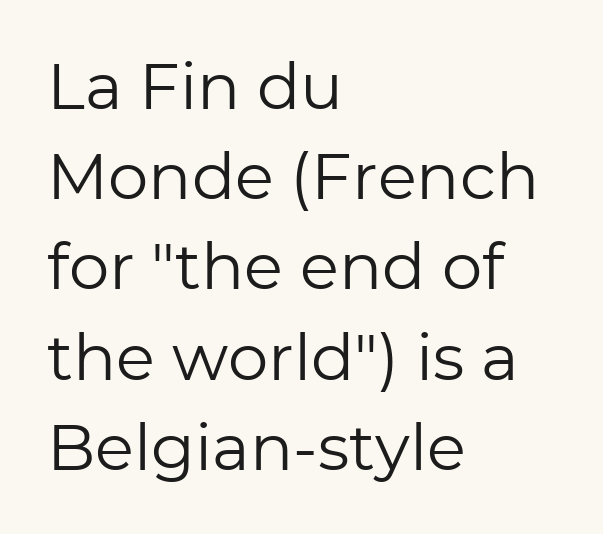
The image shows 64 px regular-weight sans-serif type, upright; set left-aligned, normal line spacing (1.41x), normal letter spacing, not underlined; low stroke contrast and a medium x-height.
